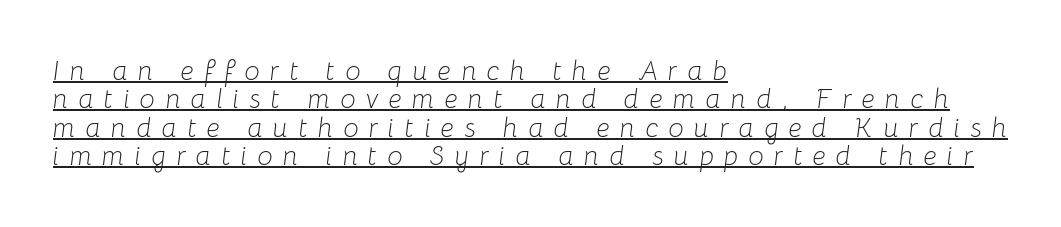
This sample uses expanded letter spacing, leaving extra air between glyphs. The typeface has the unassuming heft of standard copy or less. This is underlined copy, the kind a proofreader might mark for attention. The font's italic variant was chosen for this text. The rendering uses a small line-height, squeezing the rows.
